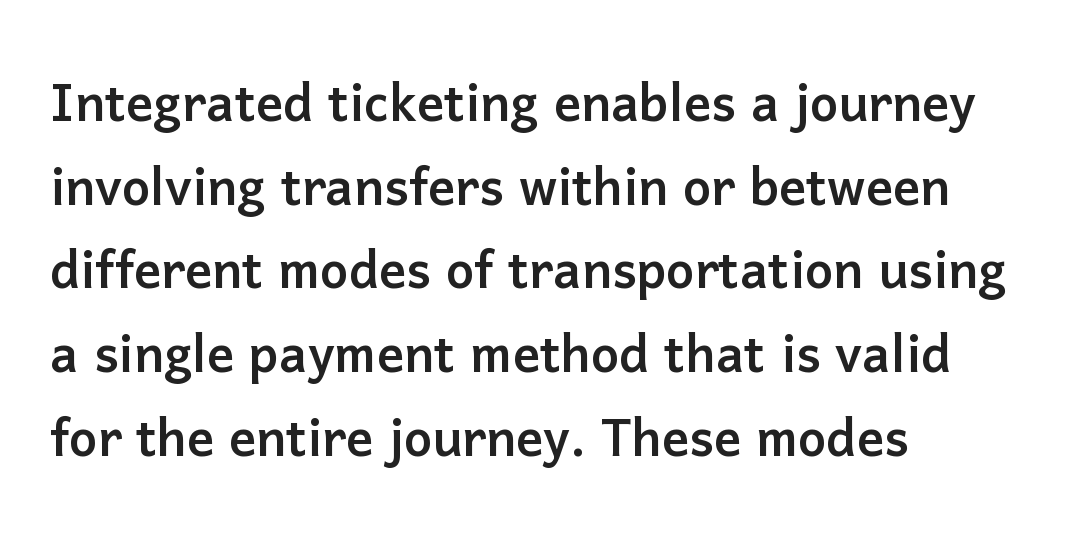
{"serif": "no", "italic": "no", "width": "normal", "stroke_contrast": "low", "x_height": "medium", "monospaced": "no", "underline": "no", "align": "left", "line_spacing": "normal", "line_spacing_ratio": 1.25, "letter_spacing": "normal", "letter_spacing_em": 0.0, "glyph_px": 67}
